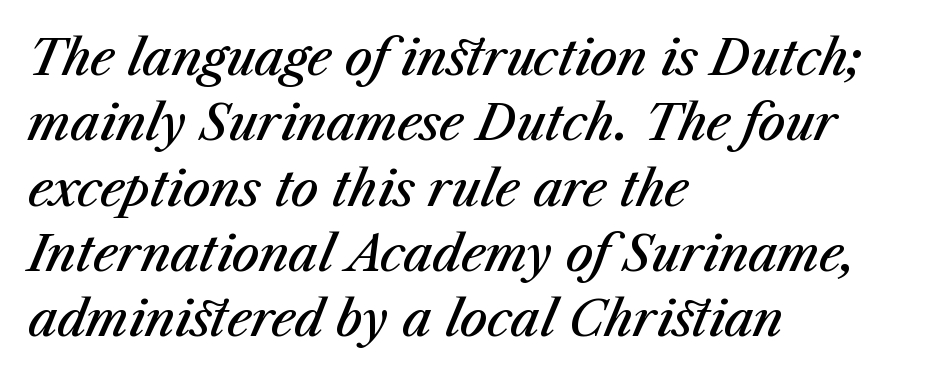
Q: Is the text bold? A: Semi-bold.
Q: Is the text italic (slanted)? A: Yes, it leans right by about 23 degrees.
Q: Is the text underlined? A: No.
Q: How is the paragraph aligned? A: Left-aligned.
Q: Is the spacing between letters normal or unusually wide? A: Normal.
Q: Is the spacing between lines tight, normal or loose? A: Normal.
Q: Width (condensed, normal, or wide)? A: Normal.
Q: Stroke contrast? A: Medium.
Q: x-height? A: Medium.
Q: Monospaced? A: No.
